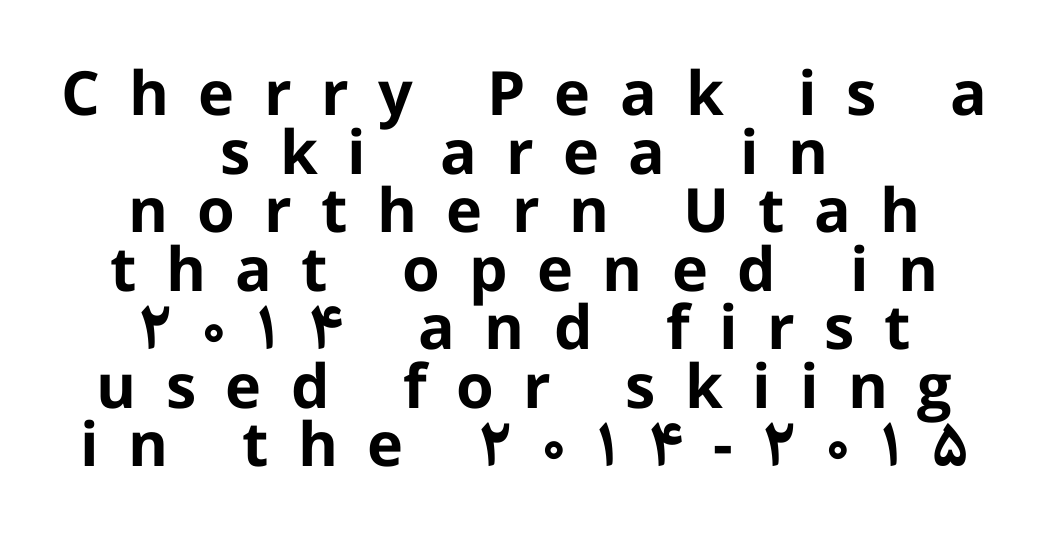
{"serif": "no", "italic": "no", "bold": "yes", "weight": "bold", "width": "normal", "stroke_contrast": "low", "x_height": "medium", "monospaced": "no", "underline": "no", "align": "center", "line_spacing": "tight", "line_spacing_ratio": 0.96, "letter_spacing": "wide", "letter_spacing_em": 0.48, "glyph_px": 61}
